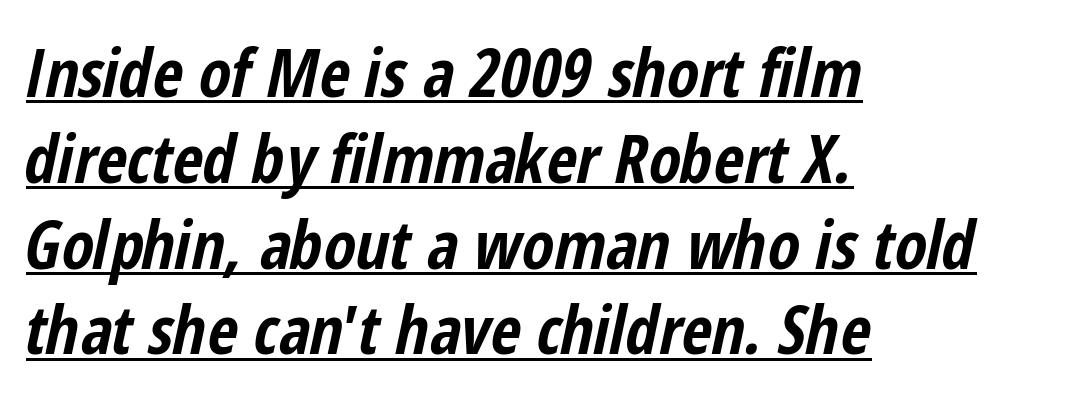
The image shows 66 px bold, condensed type, italic (leaning right); set left-aligned, normal line spacing (1.3x), normal letter spacing, underlined; low stroke contrast and a medium x-height.
